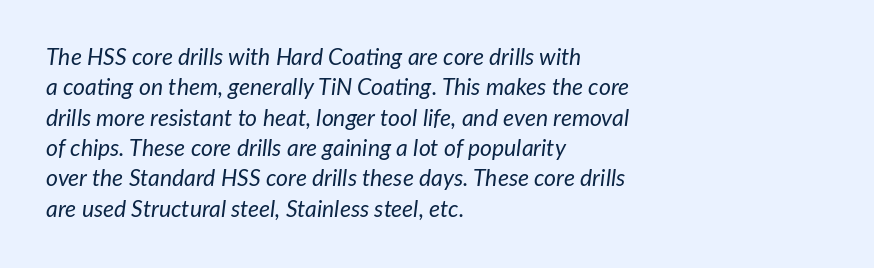
Q: Is the text bold? A: No.
Q: Is the text italic (slanted)? A: Yes, it leans right by about 7 degrees.
Q: Is the text underlined? A: No.
Q: How is the paragraph aligned? A: Left-aligned.
Q: Is the spacing between letters normal or unusually wide? A: Normal.
Q: Is the spacing between lines tight, normal or loose? A: Normal.
